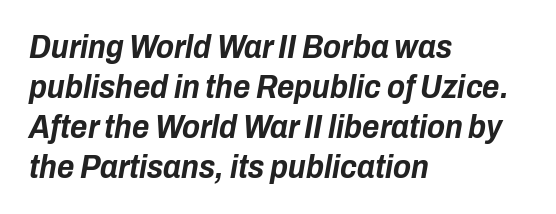
The image shows 33 px bold, condensed type, italic (leaning right); set left-aligned, line spacing 1.21x, normal letter spacing, not underlined; low stroke contrast and a medium x-height.
